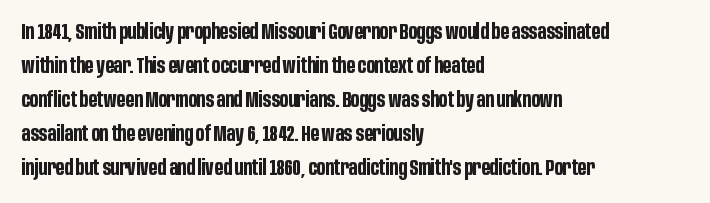
The image shows 22 px bold type, upright; set left-aligned, normal line spacing (1.55x), normal letter spacing, not underlined.
